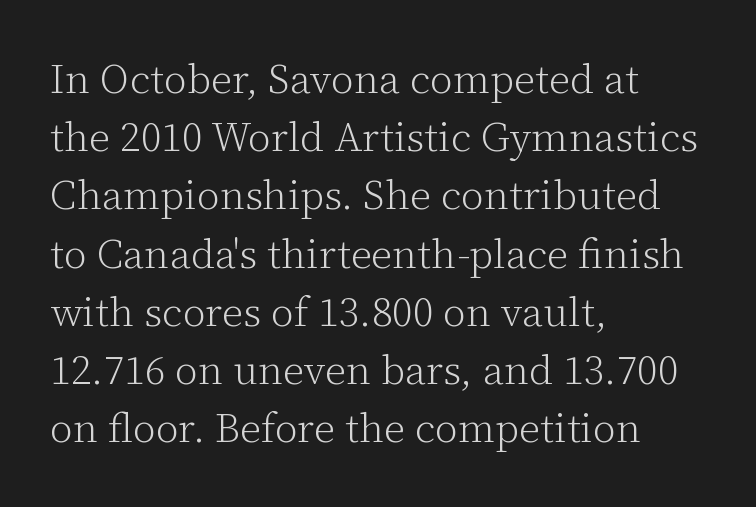
A typesetter would call this zero additional tracking. In terms of letterform style, serifs are clearly present. The letters advance in unequal steps, a hallmark of proportional type. The characters are drawn with everyday or finer stroke widths.
